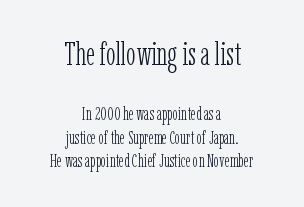
The image shows 32 px light, condensed serif type, upright; set centered, normal line spacing (1.32x), normal letter spacing, not underlined; the first (top) block is 1.78x larger; low stroke contrast and a medium x-height.
